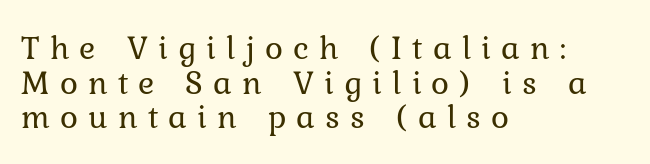
{"italic": "no", "bold": "no", "weight": "regular", "width": "normal", "stroke_contrast": "low", "x_height": "medium", "monospaced": "no", "underline": "no", "align": "left", "line_spacing": "tight", "line_spacing_ratio": 1.02, "letter_spacing": "wide", "letter_spacing_em": 0.3, "glyph_px": 34}
